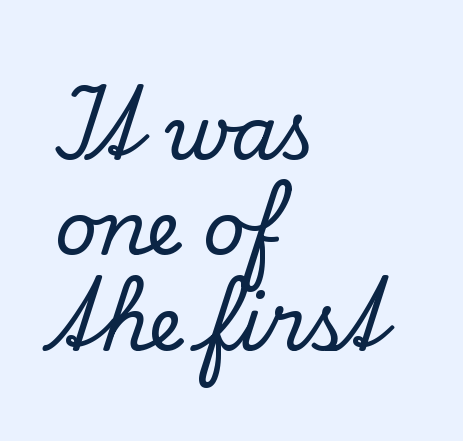
Q: Is the text italic (slanted)? A: Yes.
Q: Is the typeface a serif or a sans-serif typeface? A: Serif.
Q: Is the text underlined? A: No.
Q: How is the paragraph aligned? A: Left-aligned.
Q: Is the spacing between letters normal or unusually wide? A: Normal.
Q: Is the spacing between lines tight, normal or loose? A: Normal.
Q: Width (condensed, normal, or wide)? A: Normal.
Q: Stroke contrast? A: Low.
Q: x-height? A: Small.
Q: Monospaced? A: No.
